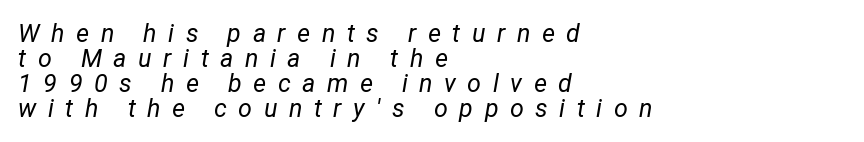
The paragraph shown leans on its left margin. The face looks like a standard text weight, possibly lighter. The foot of each line stays bare and open. Words appear elongated and porous because spacing is wide. Emphasis-style slanted type is in use. Is there much room between lines? No — they nearly touch.
